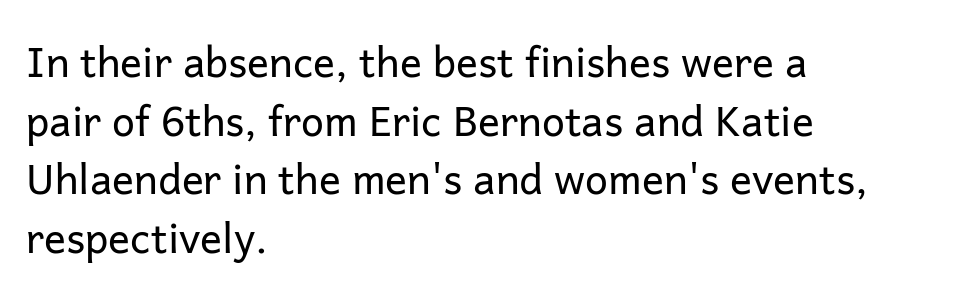
{"serif": "no", "italic": "no", "bold": "no", "weight": "regular", "width": "normal", "stroke_contrast": "low", "x_height": "medium", "monospaced": "no", "underline": "no", "align": "left", "line_spacing": "normal", "line_spacing_ratio": 1.43, "letter_spacing": "normal", "letter_spacing_em": 0.0, "glyph_px": 41}
